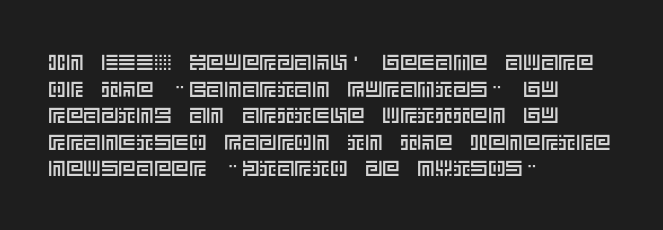
{"italic": "no", "underline": "no", "align": "left", "line_spacing_ratio": 1.21, "letter_spacing": "normal", "letter_spacing_em": 0.0, "glyph_px": 22}
